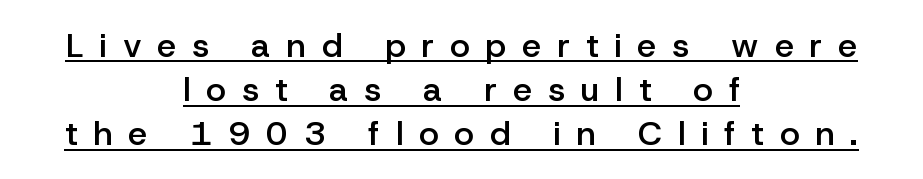
Q: Is the text bold? A: Semi-bold.
Q: Is the text italic (slanted)? A: No, it is upright.
Q: Is the typeface a serif or a sans-serif typeface? A: Sans-serif.
Q: Is the text underlined? A: Yes.
Q: How is the paragraph aligned? A: Centered.
Q: Is the spacing between letters normal or unusually wide? A: Unusually wide.
Q: Is the spacing between lines tight, normal or loose? A: Normal.
Q: Width (condensed, normal, or wide)? A: Normal.
Q: Stroke contrast? A: Low.
Q: x-height? A: Medium.
Q: Monospaced? A: No.
